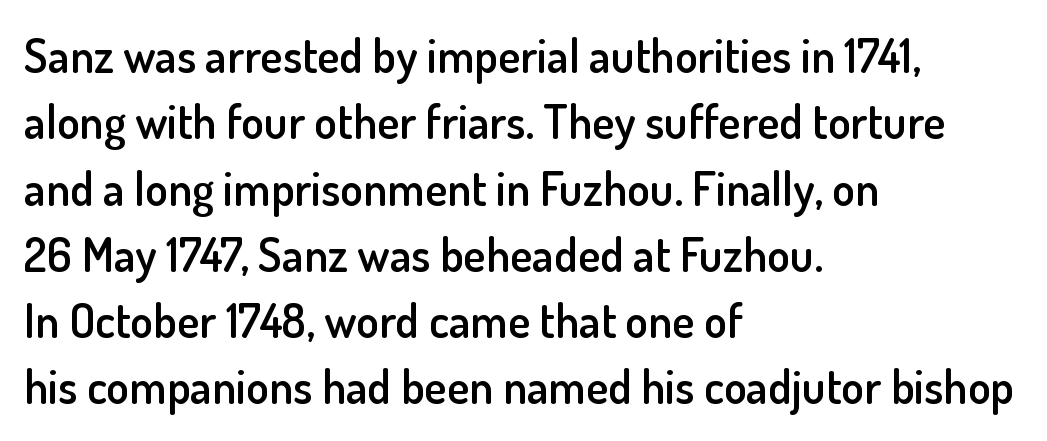
Each new line begins a customary step beneath the previous one. Stroke thickness is moderately raised; the sample reads as semibold. Words appear dense and cohesive because spacing is normal. The passage shown is typed in a proportional face where columns would drift.
